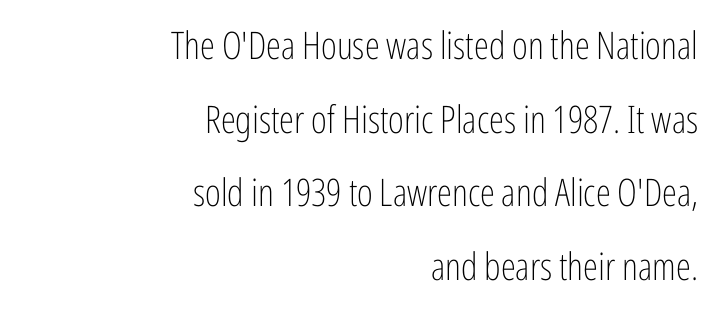
Q: Is the text bold? A: No.
Q: Is the text italic (slanted)? A: No, it is upright.
Q: Is the typeface a serif or a sans-serif typeface? A: Sans-serif.
Q: Is the text underlined? A: No.
Q: How is the paragraph aligned? A: Right-aligned.
Q: Is the spacing between letters normal or unusually wide? A: Normal.
Q: Is the spacing between lines tight, normal or loose? A: Loose.
Q: Width (condensed, normal, or wide)? A: Condensed.
Q: Stroke contrast? A: Low.
Q: x-height? A: Medium.
Q: Monospaced? A: No.
